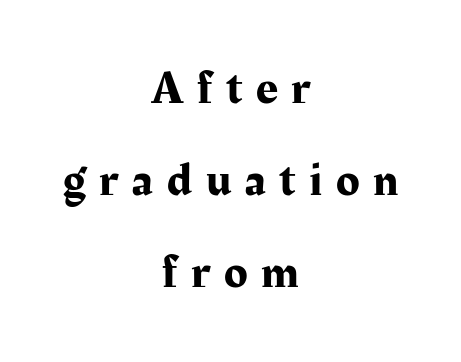
Descenders are the only things crossing below the line. Spacing between characters has been opened up far beyond the box default. If you folded the block vertically in half, each line would mirror itself in length. Here the designer chose a conventional face with non-uniform glyph widths.
